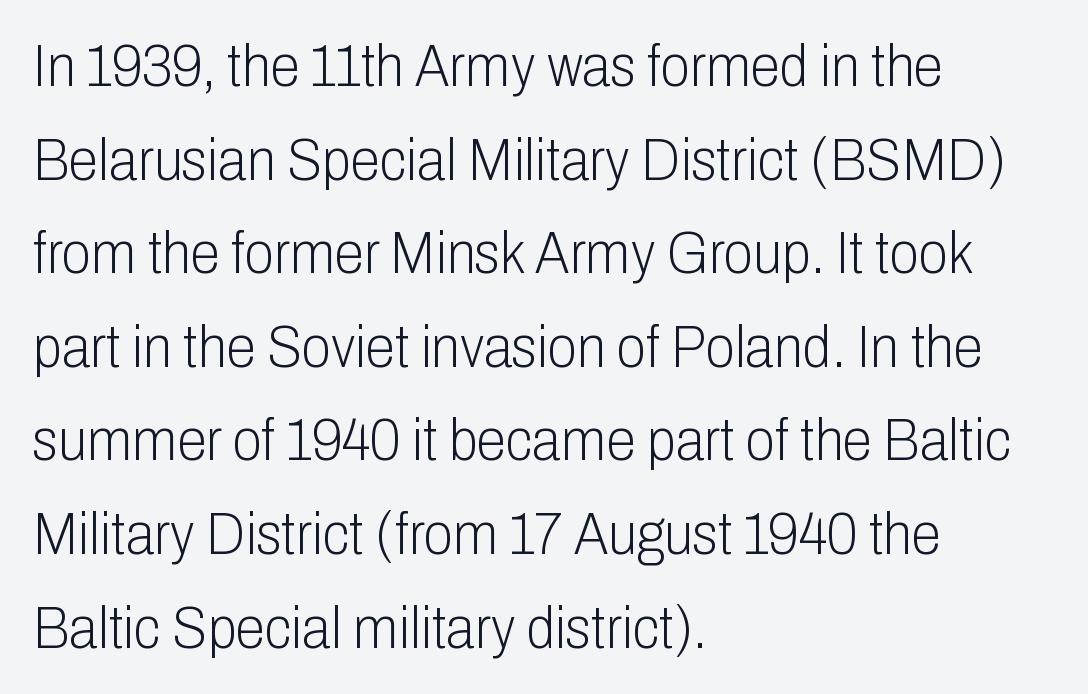
A quiet, ordinary-to-light weight characterises the typeface. The passage shown is typed in a proportional face where columns would drift. The foot of each line stays bare and open. Typographically, this falls in the sans-serif category. Between one letter and the next there's only the usual sliver of space. A student would call this left alignment; a typographer would say flush left, rag right.
